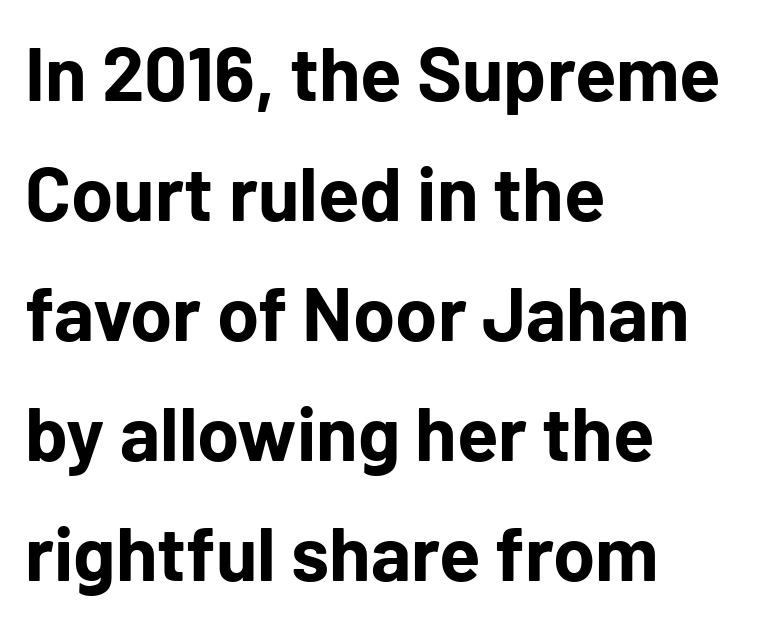
Leading matches the norm, producing a regular column. These lines were composed using upright roman letters. The letters sit at their default tracking, neither squeezed nor spread. Serif or sans? Sans — the stroke terminals are bare. Clear beneath every line of the passage. Character widths vary here, with narrow letters taking less room than wide ones.
